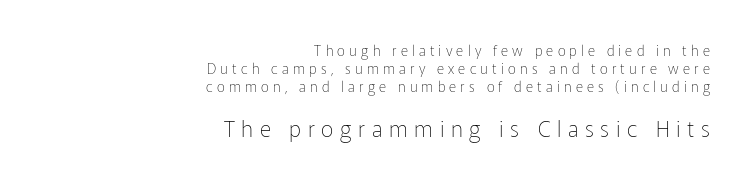
{"italic": "no", "bold": "no", "underline": "no", "align": "right", "line_spacing": "normal", "line_spacing_ratio": 1.29, "letter_spacing": "wide", "letter_spacing_em": 0.3, "larger_block": "second", "size_ratio": 1.57, "glyph_px": 22}
